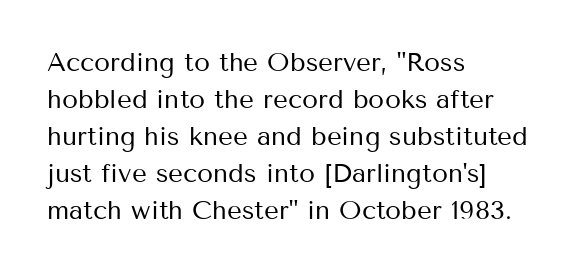
{"italic": "no", "bold": "no", "underline": "no", "align": "left", "line_spacing": "normal", "line_spacing_ratio": 1.42, "letter_spacing": "normal", "letter_spacing_em": 0.0, "glyph_px": 26}
